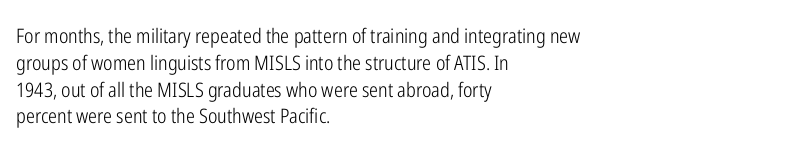
{"italic": "no", "bold": "no", "underline": "no", "align": "left", "line_spacing": "normal", "line_spacing_ratio": 1.34, "letter_spacing": "normal", "letter_spacing_em": 0.0, "glyph_px": 20}
